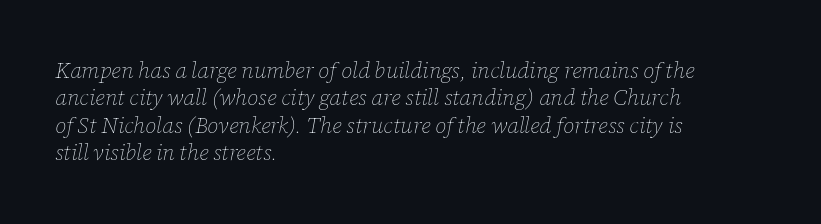
Q: Is the text bold? A: No.
Q: Is the text italic (slanted)? A: Yes, it leans right by about 12 degrees.
Q: Is the text underlined? A: No.
Q: How is the paragraph aligned? A: Left-aligned.
Q: Is the spacing between letters normal or unusually wide? A: Normal.
Q: Is the spacing between lines tight, normal or loose? A: Normal.
